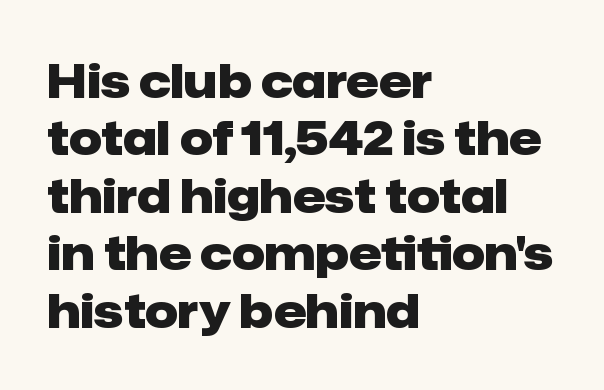
Q: Is the text bold? A: Yes.
Q: Is the text italic (slanted)? A: No, it is upright.
Q: Is the typeface a serif or a sans-serif typeface? A: Sans-serif.
Q: Is the text underlined? A: No.
Q: How is the paragraph aligned? A: Left-aligned.
Q: Is the spacing between letters normal or unusually wide? A: Normal.
Q: Is the spacing between lines tight, normal or loose? A: Normal.
Q: Width (condensed, normal, or wide)? A: Normal.
Q: Stroke contrast? A: Low.
Q: x-height? A: Medium.
Q: Monospaced? A: No.
